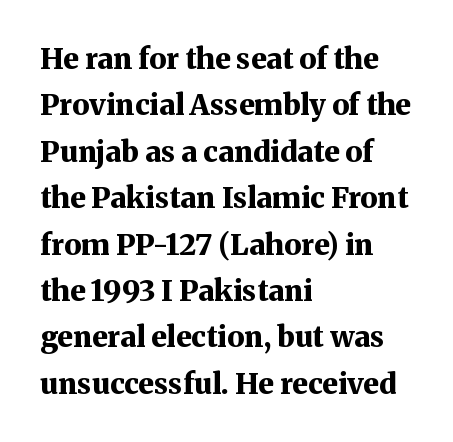
Q: Is the text bold? A: Yes.
Q: Is the text italic (slanted)? A: No, it is upright.
Q: Is the typeface a serif or a sans-serif typeface? A: Serif.
Q: Is the text underlined? A: No.
Q: How is the paragraph aligned? A: Left-aligned.
Q: Is the spacing between letters normal or unusually wide? A: Normal.
Q: Is the spacing between lines tight, normal or loose? A: Normal.
Q: Width (condensed, normal, or wide)? A: Normal.
Q: Stroke contrast? A: Medium.
Q: x-height? A: Medium.
Q: Monospaced? A: No.
